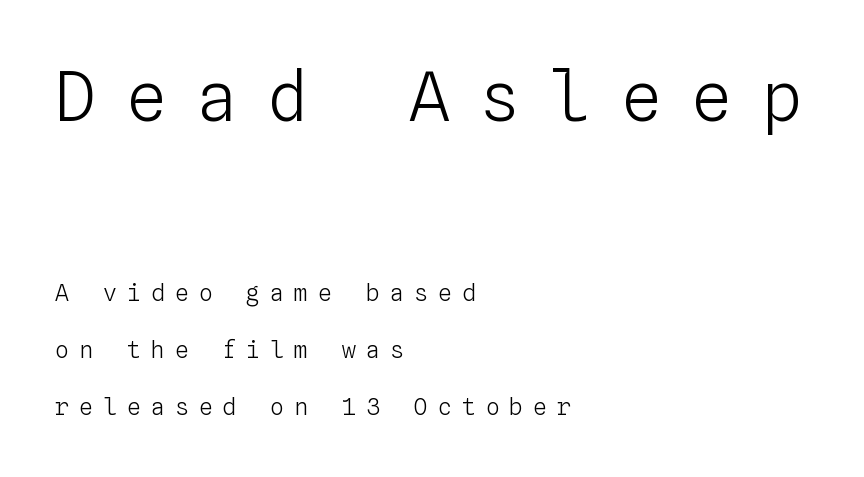
Q: Is the text bold? A: No.
Q: Is the text italic (slanted)? A: No, it is upright.
Q: Is the text underlined? A: No.
Q: How is the paragraph aligned? A: Left-aligned.
Q: Is the spacing between letters normal or unusually wide? A: Unusually wide.
Q: Is the spacing between lines tight, normal or loose? A: Loose.
Q: Which block of text is set in a larger size, the first (top) or the second (bottom)? A: The first (top) one.
Q: Width (condensed, normal, or wide)? A: Normal.
Q: Stroke contrast? A: Low.
Q: x-height? A: Medium.
Q: Monospaced? A: Yes.
